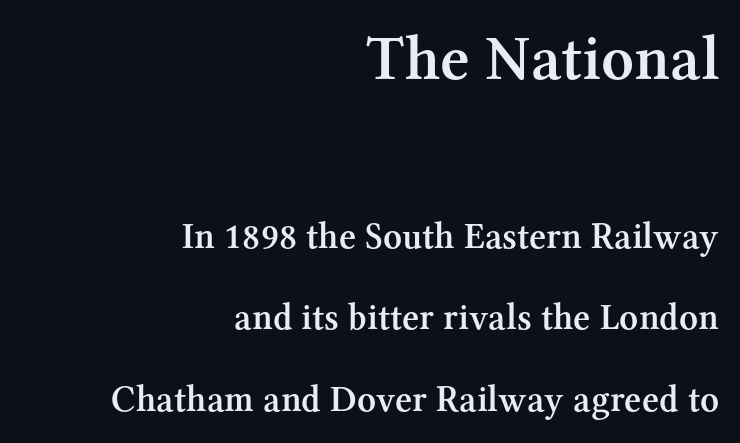
The image shows 64 px semibold serif type, upright; set right-aligned, loose line spacing (2.21x), normal letter spacing, not underlined; the first (top) block is 1.73x larger; medium stroke contrast and a medium x-height.
